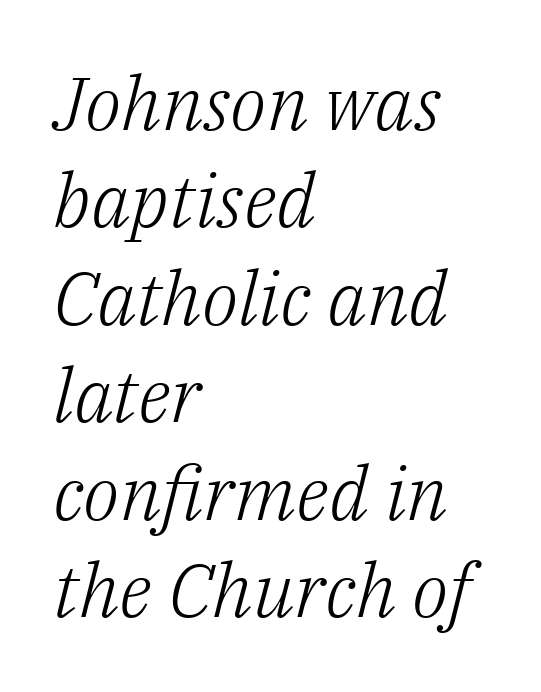
The letters look calm and open, with moderate or lighter stems. Horizontal bands of white between lines are of average thickness. Yep, that's italic — everything's leaning. The space directly below the letters is spotless. Tracking here is standard; glyphs follow each other at the usual distance.
